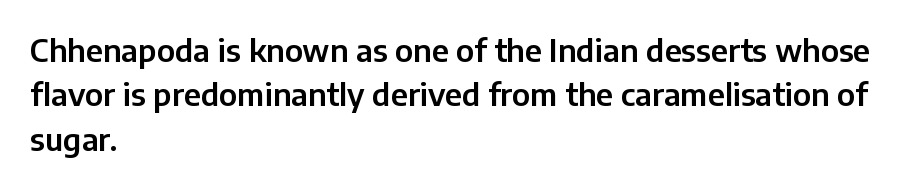
Q: Is the text italic (slanted)? A: No, it is upright.
Q: Is the typeface a serif or a sans-serif typeface? A: Sans-serif.
Q: Is the text underlined? A: No.
Q: How is the paragraph aligned? A: Left-aligned.
Q: Is the spacing between letters normal or unusually wide? A: Normal.
Q: Is the spacing between lines tight, normal or loose? A: Normal.
Q: Width (condensed, normal, or wide)? A: Normal.
Q: Stroke contrast? A: Low.
Q: x-height? A: Medium.
Q: Monospaced? A: No.
